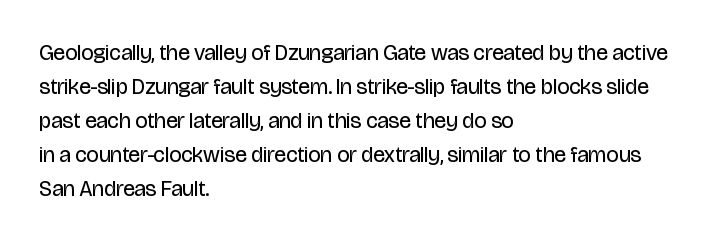
Q: Is the text bold? A: No.
Q: Is the text italic (slanted)? A: No, it is upright.
Q: Is the text underlined? A: No.
Q: How is the paragraph aligned? A: Left-aligned.
Q: Is the spacing between letters normal or unusually wide? A: Normal.
Q: Is the spacing between lines tight, normal or loose? A: Normal.
